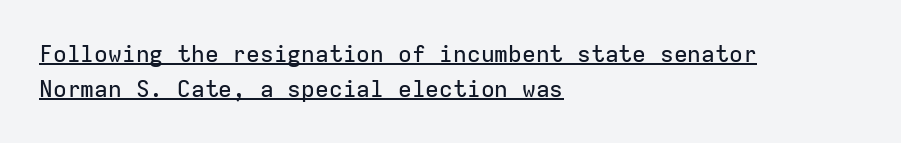
The image shows 23 px text type, upright; set left-aligned, normal line spacing (1.51x), normal letter spacing, underlined.
